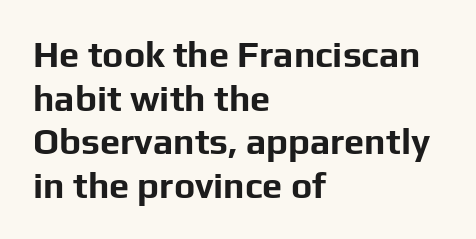
Which margin do the lines hug? The left one — the right edge is uneven. The typeface chosen for these lines omits serifs. Lines of text with bare space underneath. Typographic density is high because the face is bold. Ascenders rise straight up at ninety degrees. Tracking value appears to be zero — textbook default spacing.
